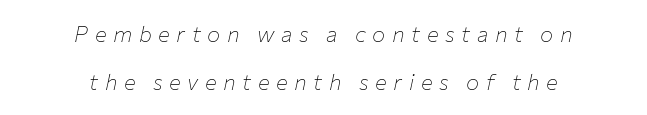
The image shows 22 px text type, italic (leaning right); set centered, loose line spacing (2.19x), unusually wide letter spacing (+0.3 em), not underlined.
